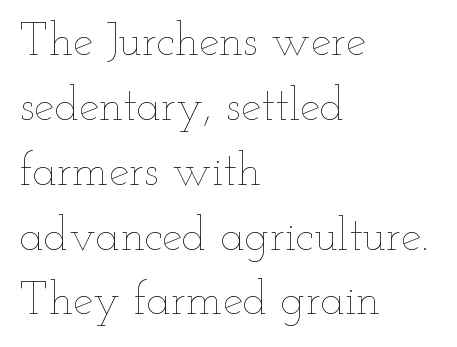
{"italic": "no", "bold": "no", "weight": "thin", "width": "wide", "stroke_contrast": "low", "x_height": "small", "monospaced": "no", "underline": "no", "align": "left", "line_spacing": "normal", "line_spacing_ratio": 1.41, "letter_spacing": "normal", "letter_spacing_em": 0.0, "glyph_px": 46}
